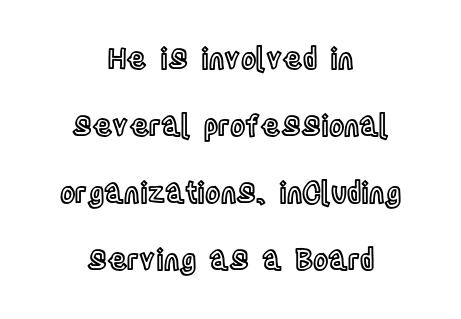
Q: Is the text italic (slanted)? A: No, it is upright.
Q: Is the text underlined? A: No.
Q: How is the paragraph aligned? A: Centered.
Q: Is the spacing between letters normal or unusually wide? A: Normal.
Q: Is the spacing between lines tight, normal or loose? A: Loose.
Q: Width (condensed, normal, or wide)? A: Condensed.
Q: x-height? A: Large.
Q: Monospaced? A: No.
